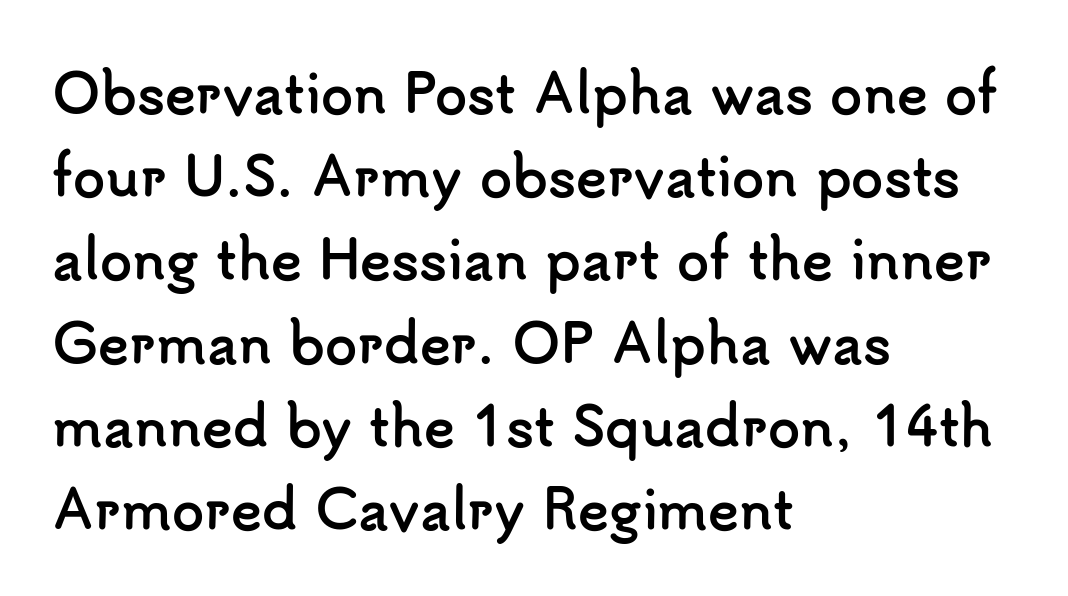
Students, this is bold: see how much ink each stroke carries. Regarding serifs, this sample does without them. Descenders are the only things crossing below the line. Proportional: the letters do not fall into vertical columns. The rendering anchors every line to the left-hand side.
